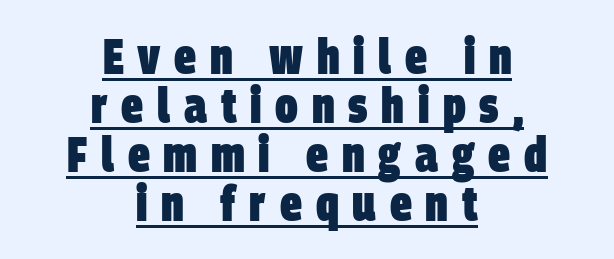
The image shows 49 px heavy, condensed sans-serif type; set centered, tight line spacing (1.0x), unusually wide letter spacing (+0.28 em), underlined; low stroke contrast and a large x-height.
